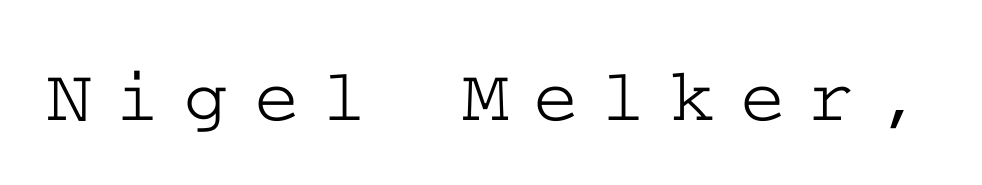
The image shows 77 px wide serif type, upright; set unusually wide letter spacing (+0.31 em), not underlined; low stroke contrast and a medium x-height.
